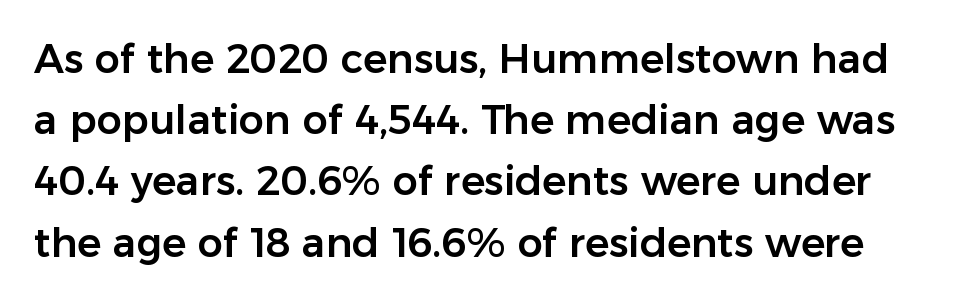
This sample uses an upright cut, with every glyph sitting square on the baseline. A typesetter would call this proportional, since set widths differ per character. This sample keeps an unexceptional amount of space between lines. Words float on clear page, feet unadorned.
